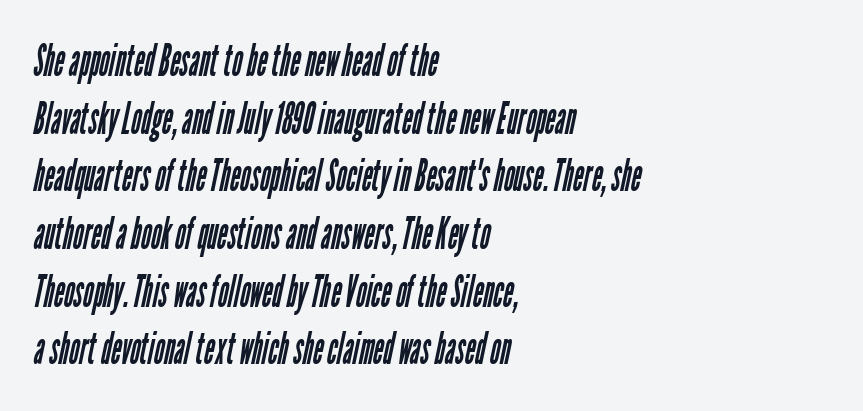
Q: Is the text bold? A: No.
Q: Is the typeface a serif or a sans-serif typeface? A: Sans-serif.
Q: Is the text underlined? A: No.
Q: How is the paragraph aligned? A: Left-aligned.
Q: Is the spacing between letters normal or unusually wide? A: Normal.
Q: Is the spacing between lines tight, normal or loose? A: Normal.
Q: Width (condensed, normal, or wide)? A: Condensed.
Q: Stroke contrast? A: Low.
Q: x-height? A: Medium.
Q: Monospaced? A: No.
